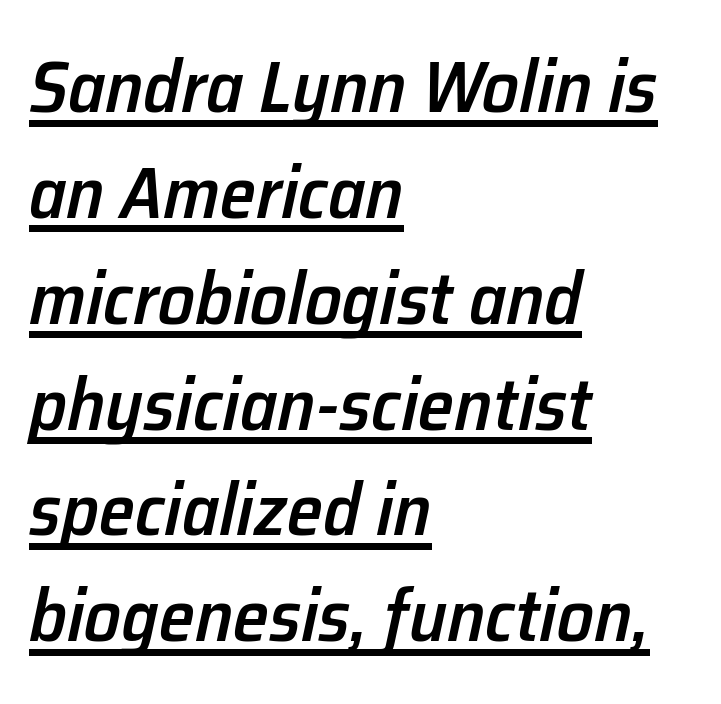
The image shows 73 px semibold type, italic (leaning right); set left-aligned, normal line spacing (1.45x), normal letter spacing, underlined; low stroke contrast and a medium x-height.
